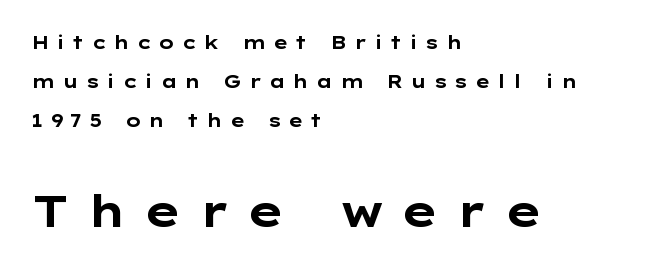
The image shows 44 px bold, wide sans-serif type, upright; set left-aligned, loose line spacing (2.16x), unusually wide letter spacing (+0.37 em), not underlined; the second (bottom) block is 2.44x larger; low stroke contrast and a medium x-height.
